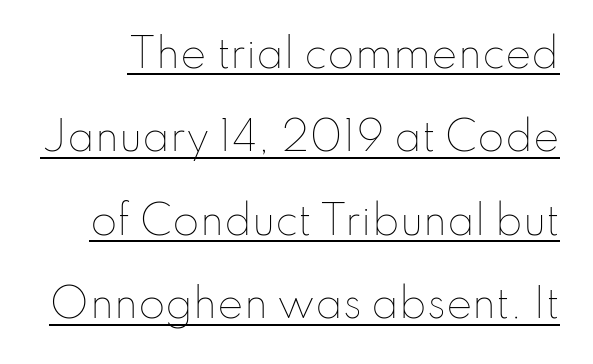
Between one letter and the next there's only the usual sliver of space. Summary of vertical rhythm: relaxed, with wide interline spacing. You can see a thin bar hugging the bottom of the glyphs. Nope, not italic — everything's standing straight. Each letter keeps its own natural width here, so spacing adapts to shape.
